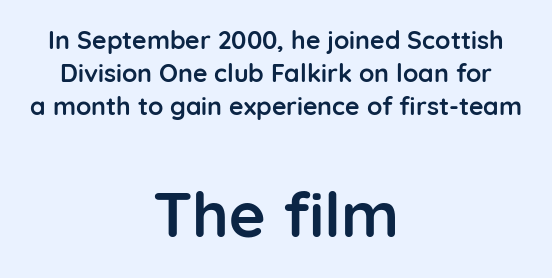
The image shows 63 px semibold sans-serif type, upright; set centered, normal line spacing (1.33x), normal letter spacing, not underlined; the second (bottom) block is 2.52x larger; low stroke contrast and a medium x-height.
